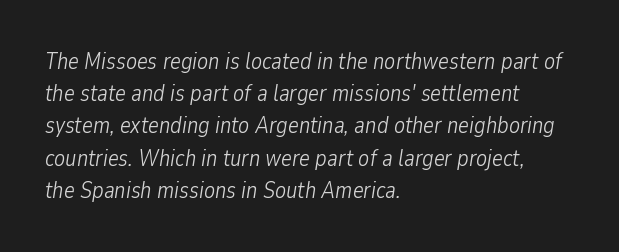
The image shows 23 px text type, italic (leaning right); set left-aligned, normal line spacing (1.4x), normal letter spacing, not underlined.
